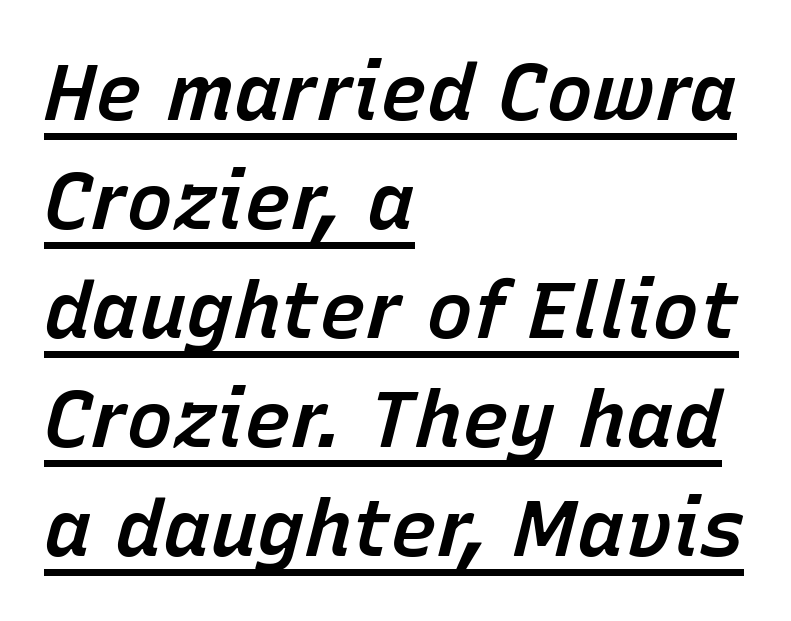
{"italic": "yes", "lean": "right", "slant_degrees": 15, "bold": "semi", "weight": "semibold", "width": "normal", "stroke_contrast": "low", "x_height": "medium", "monospaced": "no", "underline": "yes", "align": "left", "line_spacing": "normal", "line_spacing_ratio": 1.38, "letter_spacing": "normal", "letter_spacing_em": 0.0, "glyph_px": 79}
